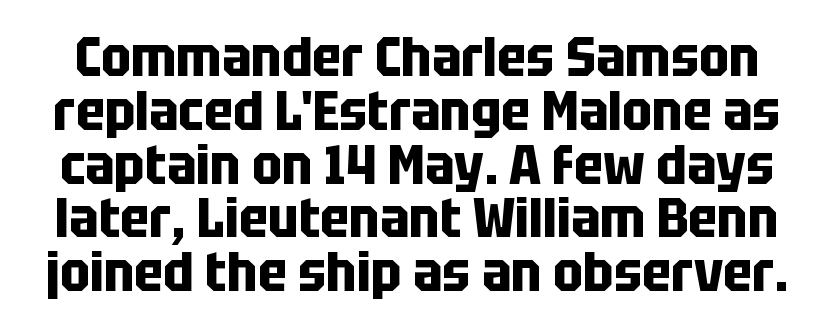
There is no visible air inserted between adjacent glyphs. Baseline-to-baseline distance is barely more than the letter height. Unlike italic type, these characters show no tilt at all. Strong, thick strokes mark this as bold type.
